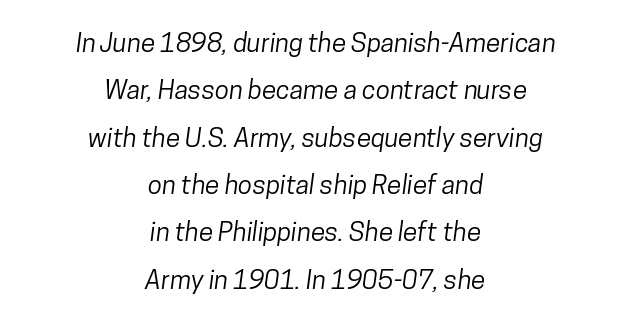
Look at the tracking — it's just the regular setting, nothing added. Leftover space on each line is divided equally before and after the words. The zone under the glyphs is completely vacant.
